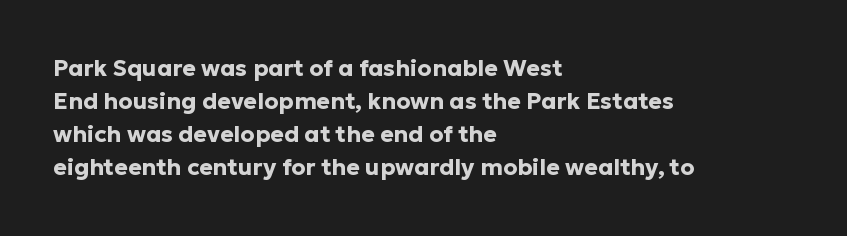
This sample keeps an unexceptional amount of space between lines. Strokes here are thick enough to call this a true bold. A student would call this left alignment; a typographer would say flush left, rag right. You can tell it's not italic because the verticals are truly vertical.
